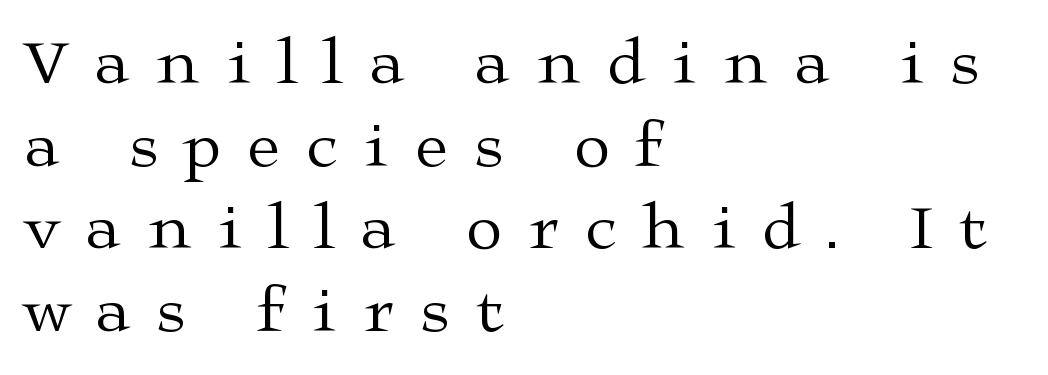
Q: Is the text bold? A: No.
Q: Is the text italic (slanted)? A: No, it is upright.
Q: Is the typeface a serif or a sans-serif typeface? A: Serif.
Q: Is the text underlined? A: No.
Q: How is the paragraph aligned? A: Left-aligned.
Q: Is the spacing between letters normal or unusually wide? A: Unusually wide.
Q: Is the spacing between lines tight, normal or loose? A: Normal.
Q: Width (condensed, normal, or wide)? A: Wide.
Q: Stroke contrast? A: Medium.
Q: x-height? A: Medium.
Q: Monospaced? A: No.
